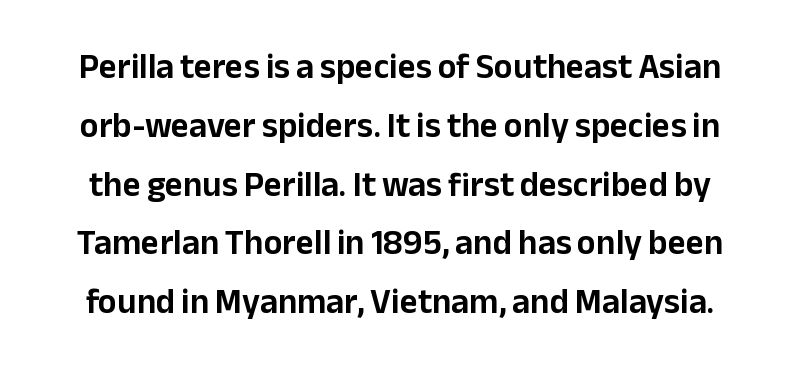
Q: Is the text italic (slanted)? A: No, it is upright.
Q: Is the typeface a serif or a sans-serif typeface? A: Sans-serif.
Q: Is the text underlined? A: No.
Q: Is the spacing between letters normal or unusually wide? A: Normal.
Q: Is the spacing between lines tight, normal or loose? A: Normal.
Q: Width (condensed, normal, or wide)? A: Normal.
Q: Stroke contrast? A: Low.
Q: x-height? A: Medium.
Q: Monospaced? A: No.
